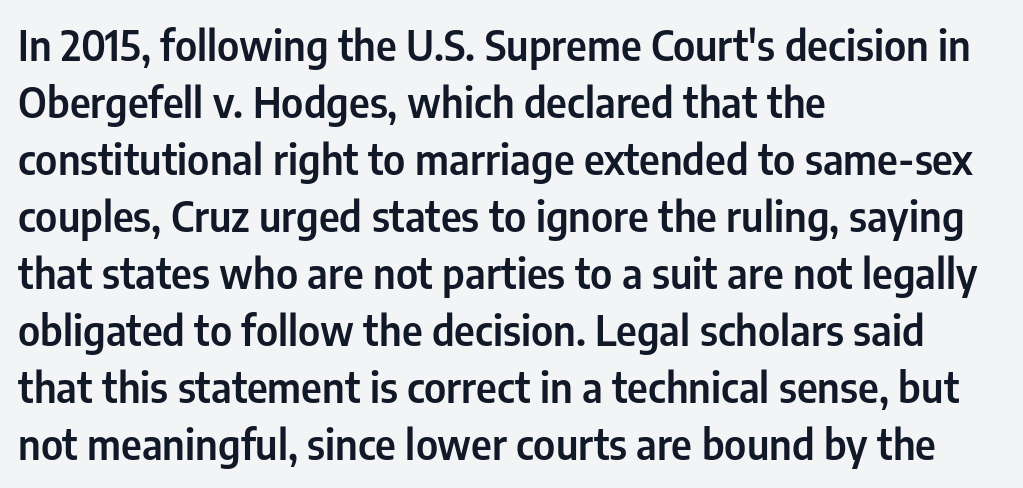
Q: Is the text italic (slanted)? A: No, it is upright.
Q: Is the typeface a serif or a sans-serif typeface? A: Sans-serif.
Q: Is the text underlined? A: No.
Q: How is the paragraph aligned? A: Left-aligned.
Q: Is the spacing between letters normal or unusually wide? A: Normal.
Q: Is the spacing between lines tight, normal or loose? A: Normal.
Q: Width (condensed, normal, or wide)? A: Condensed.
Q: Stroke contrast? A: Low.
Q: x-height? A: Medium.
Q: Monospaced? A: No.
